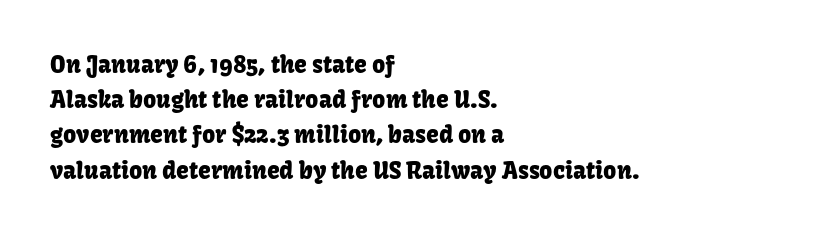
The designer left line spacing at the default. The face used here is rendered with its standard letterfit. The letters stand upright; this is a roman face. The rag falls on the right side of this text block. The words here are not underlined.
